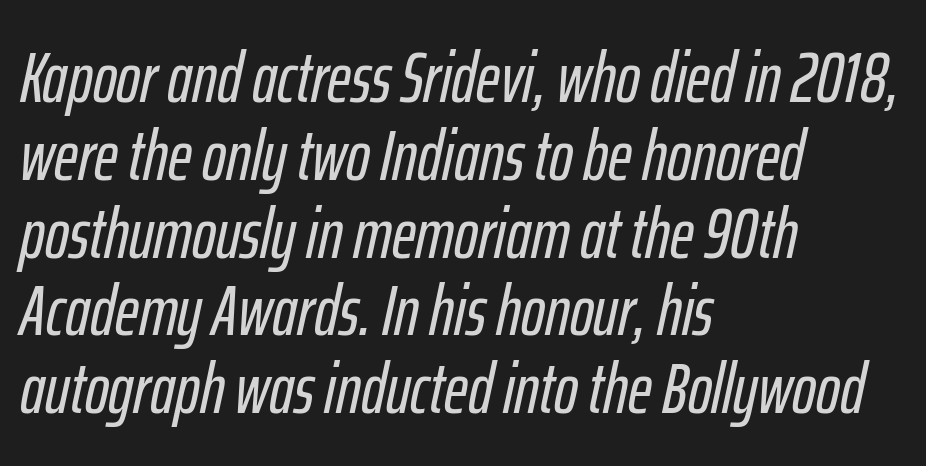
Plain, unruled lines of type. Proportional: the letters do not fall into vertical columns. Compared with ordinary roman type, these characters are visibly tilted. Leading is clearly below the norm, producing a dense column. Is the letter spacing exaggerated? No — it looks like the ordinary default. The paragraph has a hard left edge and a soft right edge.
